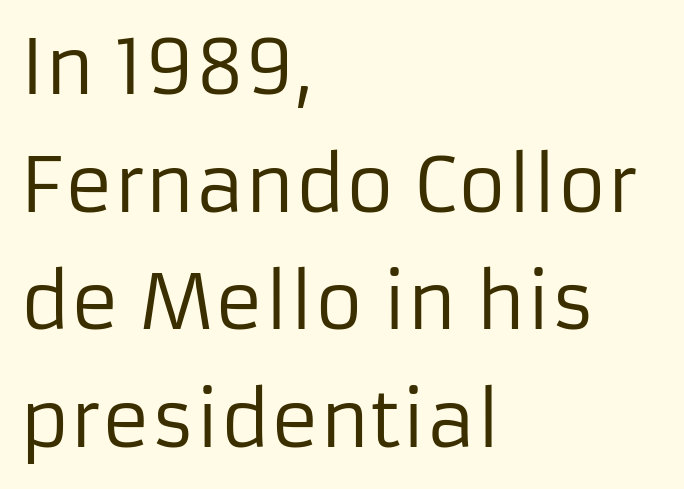
{"serif": "no", "italic": "no", "bold": "no", "weight": "regular", "width": "normal", "stroke_contrast": "low", "x_height": "medium", "monospaced": "no", "underline": "no", "align": "left", "line_spacing": "normal", "line_spacing_ratio": 1.57, "letter_spacing": "normal", "letter_spacing_em": 0.0, "glyph_px": 75}
